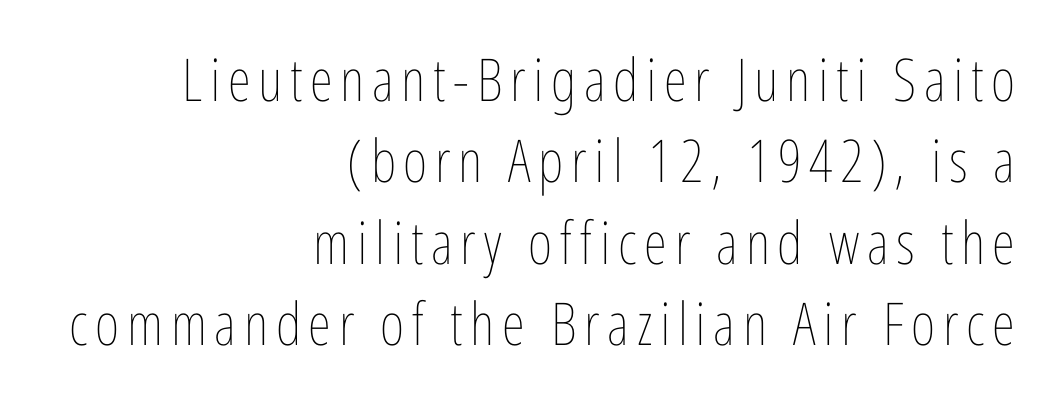
Q: Is the text bold? A: No.
Q: Is the text italic (slanted)? A: No, it is upright.
Q: Is the text underlined? A: No.
Q: How is the paragraph aligned? A: Right-aligned.
Q: Is the spacing between lines tight, normal or loose? A: Normal.
Q: Width (condensed, normal, or wide)? A: Condensed.
Q: Stroke contrast? A: Low.
Q: x-height? A: Medium.
Q: Monospaced? A: No.
